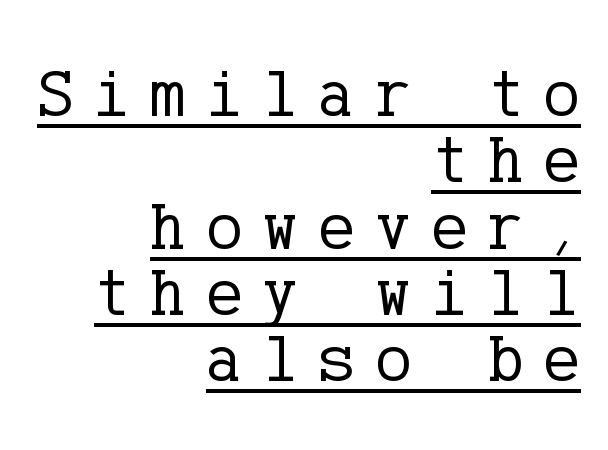
{"serif": "yes", "italic": "no", "bold": "no", "weight": "regular", "width": "normal", "stroke_contrast": "low", "x_height": "medium", "underline": "yes", "align": "right", "line_spacing": "tight", "line_spacing_ratio": 0.99, "letter_spacing": "wide", "letter_spacing_em": 0.31, "glyph_px": 67}
